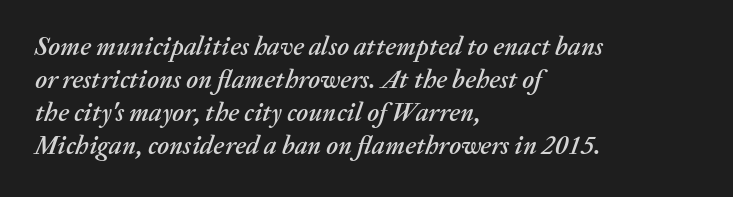
The image shows 26 px text type, italic (leaning right); set left-aligned, normal line spacing (1.27x), normal letter spacing, not underlined.
